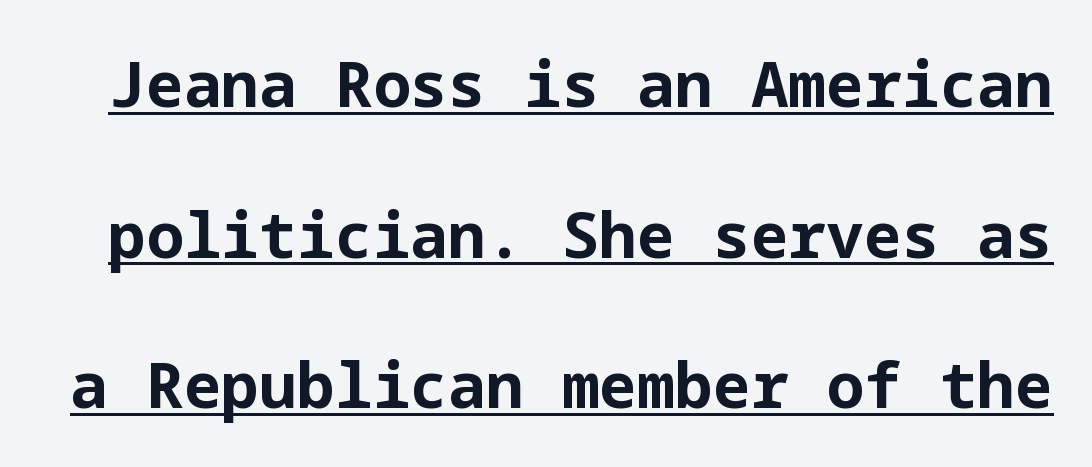
Q: Is the text bold? A: Yes.
Q: Is the text italic (slanted)? A: No, it is upright.
Q: Is the typeface a serif or a sans-serif typeface? A: Sans-serif.
Q: Is the text underlined? A: Yes.
Q: Is the spacing between letters normal or unusually wide? A: Normal.
Q: Is the spacing between lines tight, normal or loose? A: Loose.
Q: Width (condensed, normal, or wide)? A: Normal.
Q: Stroke contrast? A: Low.
Q: x-height? A: Medium.
